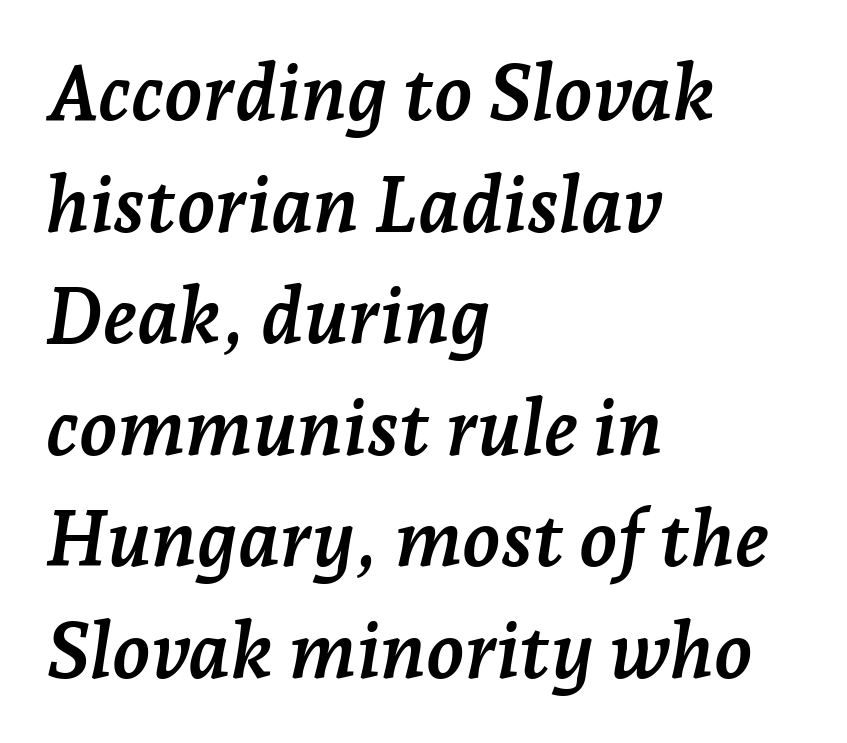
This is oblique type, the kind used for emphasis or titles. Look at the tracking — it's just the regular setting, nothing added. The ragged edge is on the right, which tells us the setting is flush left. Plenty of ink on the page — the face is bold. This is serif lettering, the kind often seen in printed books. A typesetter would call this proportional, since set widths differ per character.
